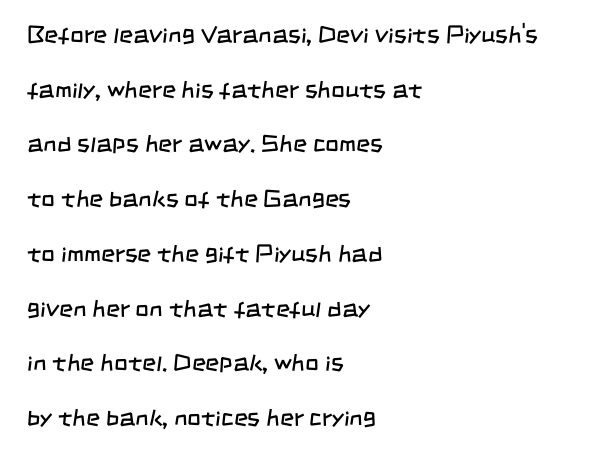
Q: Is the text bold? A: No.
Q: Is the text underlined? A: No.
Q: How is the paragraph aligned? A: Left-aligned.
Q: Is the spacing between letters normal or unusually wide? A: Normal.
Q: Is the spacing between lines tight, normal or loose? A: Loose.
